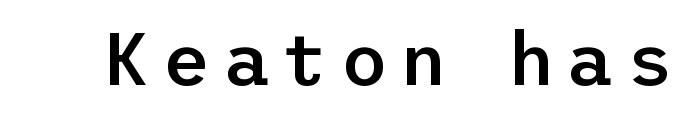
{"serif": "no", "italic": "no", "bold": "semi", "weight": "semibold", "width": "normal", "stroke_contrast": "low", "x_height": "medium", "underline": "no", "glyph_px": 73}
